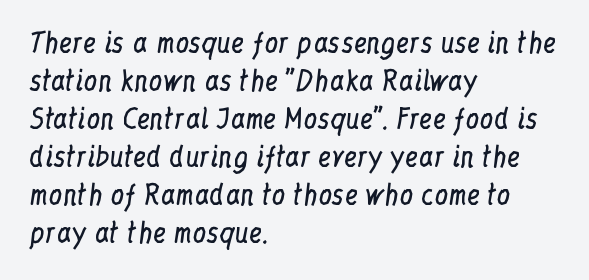
The designer left line spacing at the default. A classic flush-left, rag-right setting is used for this passage. The font sits on the lighter half of the weight spectrum, regular included. No word sits above an underline.
